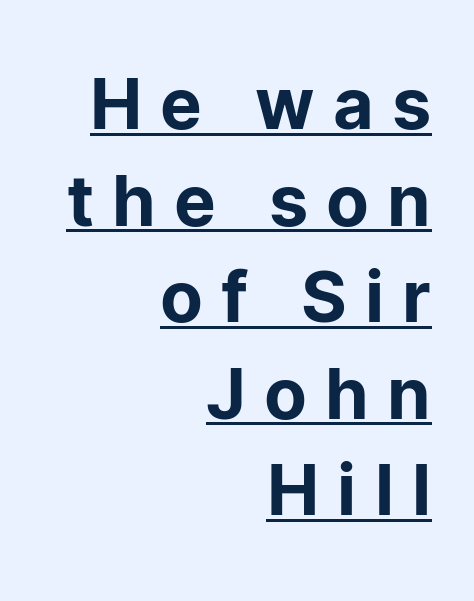
{"serif": "no", "italic": "no", "width": "normal", "stroke_contrast": "low", "x_height": "medium", "monospaced": "no", "underline": "yes", "align": "right", "line_spacing": "normal", "line_spacing_ratio": 1.38, "letter_spacing": "wide", "letter_spacing_em": 0.26, "glyph_px": 70}
